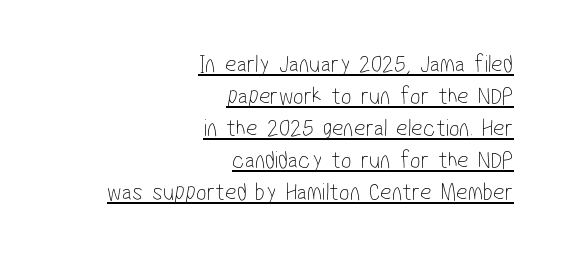
The image shows 25 px text type; set right-aligned, normal line spacing (1.28x), normal letter spacing, underlined.
